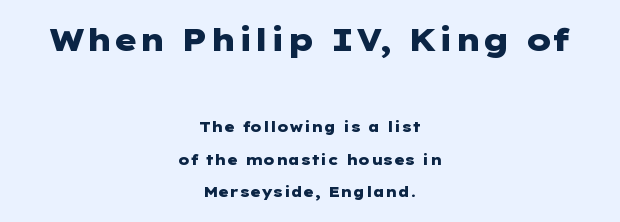
Q: Is the text bold? A: Yes.
Q: Is the text italic (slanted)? A: No, it is upright.
Q: Is the typeface a serif or a sans-serif typeface? A: Sans-serif.
Q: Is the text underlined? A: No.
Q: How is the paragraph aligned? A: Centered.
Q: Is the spacing between letters normal or unusually wide? A: Normal.
Q: Is the spacing between lines tight, normal or loose? A: Loose.
Q: Which block of text is set in a larger size, the first (top) or the second (bottom)? A: The first (top) one.
Q: Width (condensed, normal, or wide)? A: Wide.
Q: Stroke contrast? A: Low.
Q: x-height? A: Medium.
